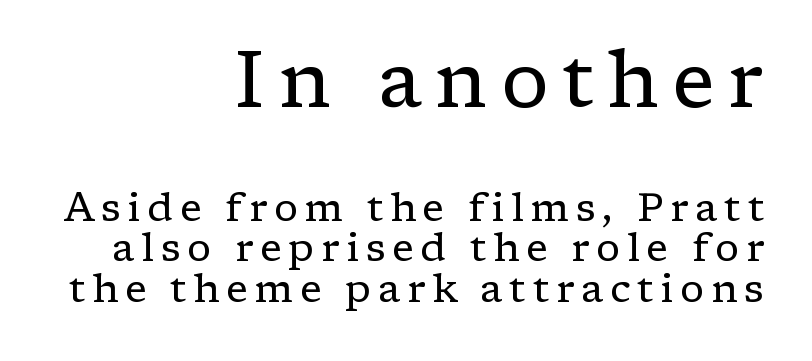
Q: Is the text bold? A: No.
Q: Is the text italic (slanted)? A: No, it is upright.
Q: Is the typeface a serif or a sans-serif typeface? A: Serif.
Q: Is the text underlined? A: No.
Q: How is the paragraph aligned? A: Right-aligned.
Q: Is the spacing between lines tight, normal or loose? A: Tight.
Q: Which block of text is set in a larger size, the first (top) or the second (bottom)? A: The first (top) one.
Q: Width (condensed, normal, or wide)? A: Normal.
Q: Stroke contrast? A: Low.
Q: x-height? A: Medium.
Q: Monospaced? A: No.
